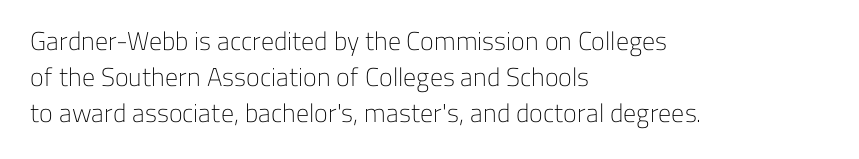
Q: Is the text bold? A: No.
Q: Is the text italic (slanted)? A: No, it is upright.
Q: Is the text underlined? A: No.
Q: How is the paragraph aligned? A: Left-aligned.
Q: Is the spacing between letters normal or unusually wide? A: Normal.
Q: Is the spacing between lines tight, normal or loose? A: Normal.
